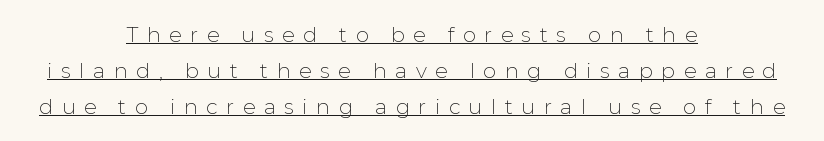
{"italic": "no", "bold": "no", "underline": "yes", "align": "center", "line_spacing_ratio": 1.71, "letter_spacing": "wide", "letter_spacing_em": 0.4, "glyph_px": 21}
